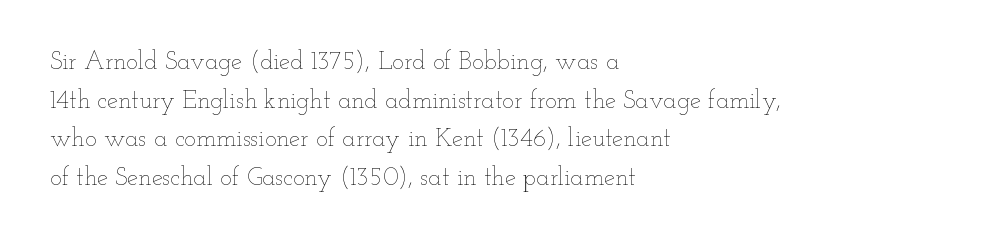
{"italic": "no", "bold": "no", "underline": "no", "align": "left", "line_spacing": "normal", "line_spacing_ratio": 1.55, "letter_spacing": "normal", "letter_spacing_em": 0.0, "glyph_px": 25}
